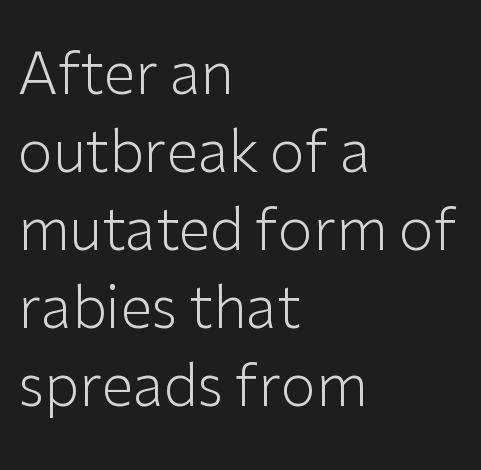
What stands out about the letter spacing? Nothing — it is the standard amount. Anything drawn beneath the words? Only blank space. The space between consecutive lines is moderate. Ink coverage per letter is moderate at most. The rendering uses natural spacing where letterforms have individual widths.
